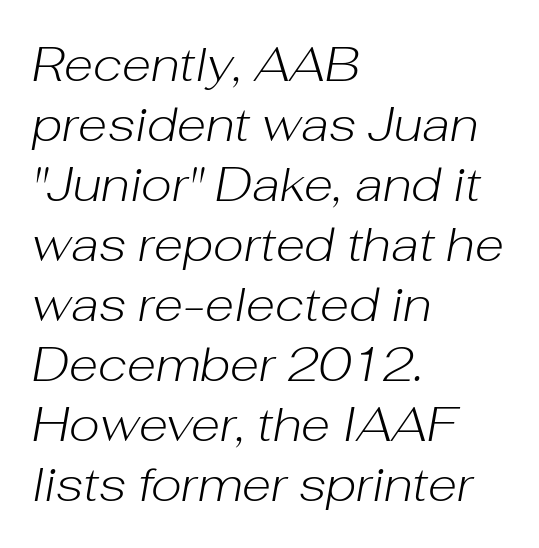
{"italic": "yes", "lean": "right", "slant_degrees": 10, "bold": "no", "weight": "light", "width": "normal", "stroke_contrast": "low", "x_height": "medium", "monospaced": "no", "underline": "no", "align": "left", "line_spacing": "normal", "line_spacing_ratio": 1.25, "letter_spacing": "normal", "letter_spacing_em": 0.0, "glyph_px": 48}
